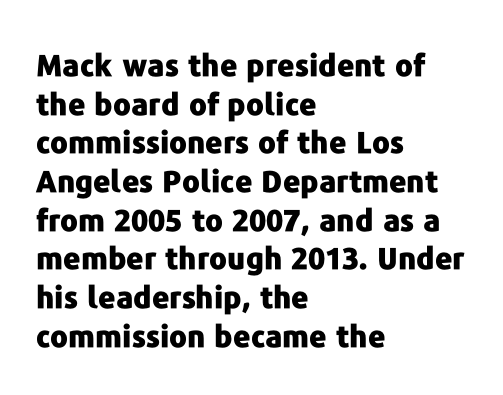
Q: Is the text bold? A: Yes.
Q: Is the text italic (slanted)? A: No, it is upright.
Q: Is the typeface a serif or a sans-serif typeface? A: Sans-serif.
Q: Is the text underlined? A: No.
Q: How is the paragraph aligned? A: Left-aligned.
Q: Is the spacing between letters normal or unusually wide? A: Normal.
Q: Is the spacing between lines tight, normal or loose? A: Normal.
Q: Width (condensed, normal, or wide)? A: Normal.
Q: Stroke contrast? A: Low.
Q: x-height? A: Medium.
Q: Monospaced? A: No.
